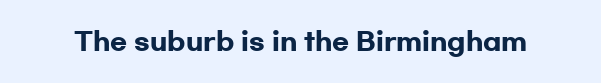
The image shows 25 px bold type, upright; set normal letter spacing, not underlined.
